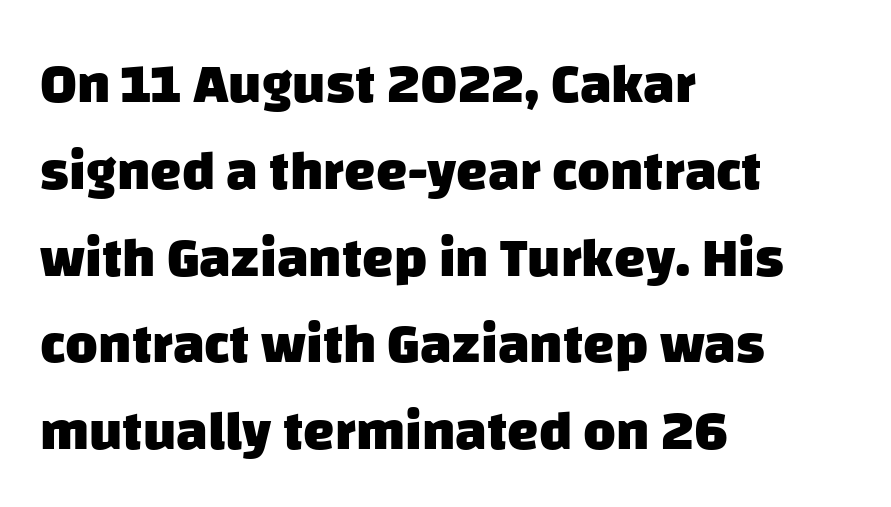
Q: Is the text bold? A: Yes.
Q: Is the typeface a serif or a sans-serif typeface? A: Sans-serif.
Q: Is the text underlined? A: No.
Q: How is the paragraph aligned? A: Left-aligned.
Q: Is the spacing between letters normal or unusually wide? A: Normal.
Q: Is the spacing between lines tight, normal or loose? A: Normal.
Q: Width (condensed, normal, or wide)? A: Normal.
Q: Stroke contrast? A: Low.
Q: x-height? A: Large.
Q: Monospaced? A: No.
